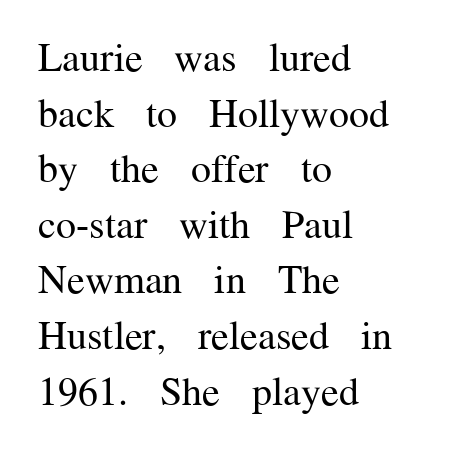
The image shows 40 px regular-weight serif type, upright; set left-aligned, normal line spacing (1.39x), normal letter spacing, not underlined; medium stroke contrast and a medium x-height.
